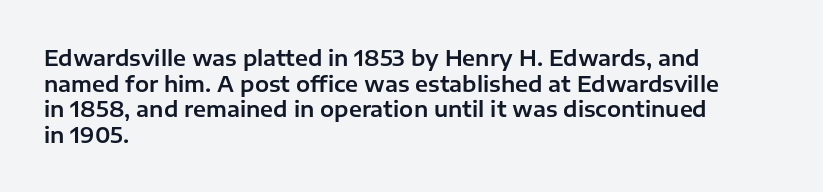
The image shows 21 px text type, upright; set left-aligned, line spacing 1.22x, normal letter spacing, not underlined.
